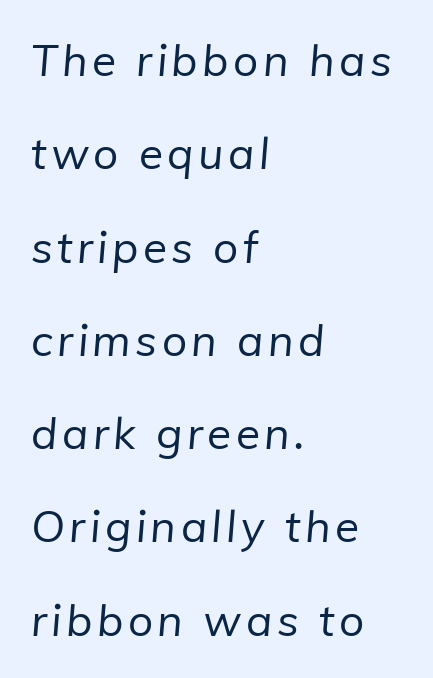
The image shows 44 px regular-weight sans-serif type; set left-aligned, loose line spacing (2.12x), not underlined; low stroke contrast and a medium x-height.
